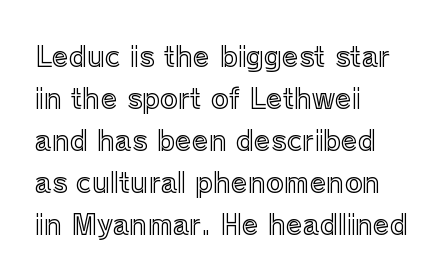
Quick note: underline off. The typesetter chose a ragged-right arrangement here. Posture: straight, roman, zero tilt. Leading: standard. Words appear dense and cohesive because spacing is normal.
